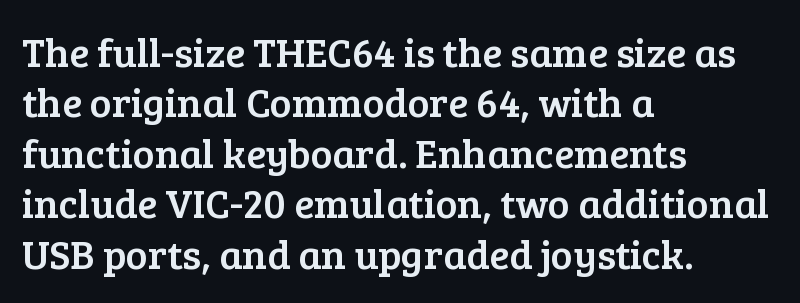
{"serif": "yes", "italic": "no", "width": "normal", "stroke_contrast": "low", "x_height": "medium", "monospaced": "no", "underline": "no", "align": "left", "line_spacing_ratio": 1.23, "letter_spacing": "normal", "letter_spacing_em": 0.0, "glyph_px": 41}
